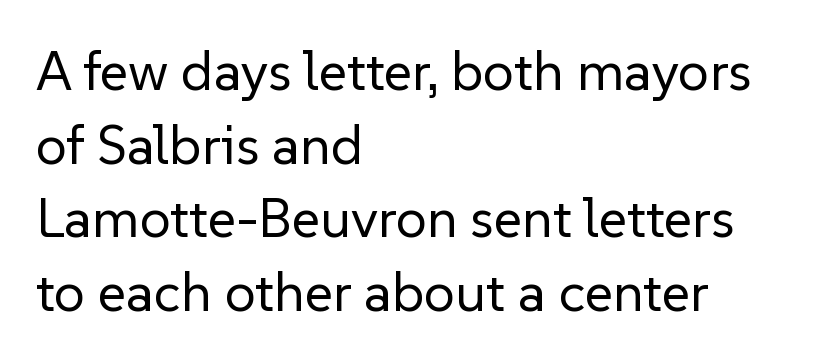
{"serif": "no", "italic": "no", "bold": "no", "weight": "regular", "width": "normal", "stroke_contrast": "low", "x_height": "medium", "monospaced": "no", "underline": "no", "align": "left", "line_spacing": "normal", "line_spacing_ratio": 1.34, "letter_spacing": "normal", "letter_spacing_em": 0.0, "glyph_px": 55}
